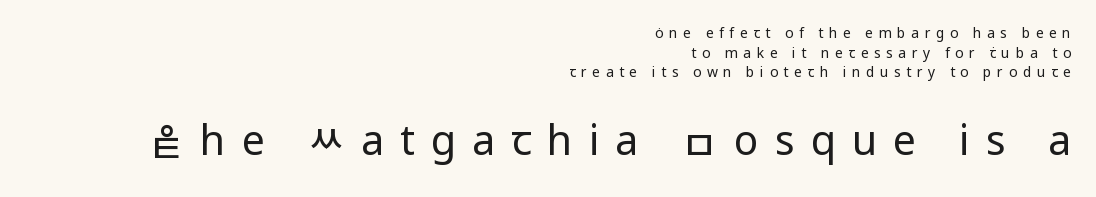
Q: Is the text bold? A: No.
Q: Is the text italic (slanted)? A: No, it is upright.
Q: Is the typeface a serif or a sans-serif typeface? A: Sans-serif.
Q: Is the text underlined? A: No.
Q: How is the paragraph aligned? A: Right-aligned.
Q: Is the spacing between letters normal or unusually wide? A: Unusually wide.
Q: Is the spacing between lines tight, normal or loose? A: Normal.
Q: Which block of text is set in a larger size, the first (top) or the second (bottom)? A: The second (bottom) one.
Q: Width (condensed, normal, or wide)? A: Normal.
Q: Stroke contrast? A: Low.
Q: x-height? A: Medium.
Q: Monospaced? A: No.
